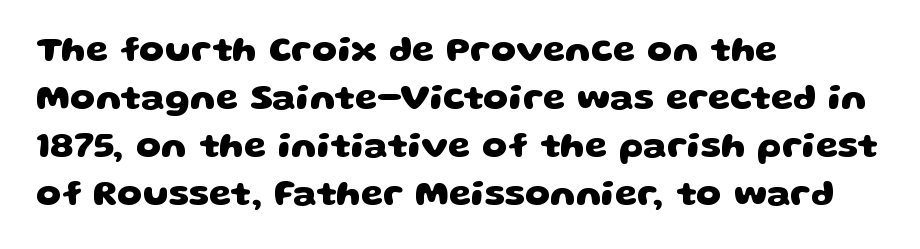
Does the weight exceed regular? Yes, all the way to bold. You could call the tracking neutral — neither tight nor loose. The font family rendered here belongs to the sans-serif group. Note the varied advance widths — an 'i' is clearly narrower than an 'm'. No word sits above an underline. The paragraph has a hard left edge and a soft right edge.
